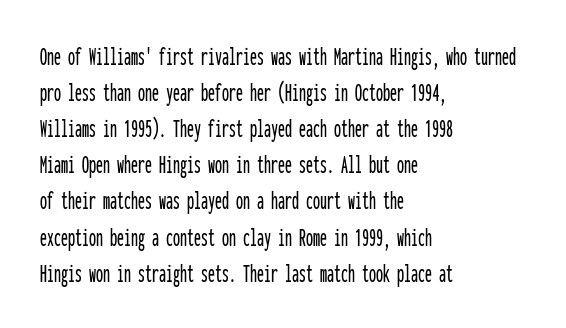
{"serif": "no", "italic": "no", "width": "condensed", "stroke_contrast": "low", "x_height": "medium", "monospaced": "yes", "underline": "no", "align": "left", "line_spacing": "normal", "line_spacing_ratio": 1.29, "letter_spacing": "normal", "letter_spacing_em": 0.0, "glyph_px": 28}
